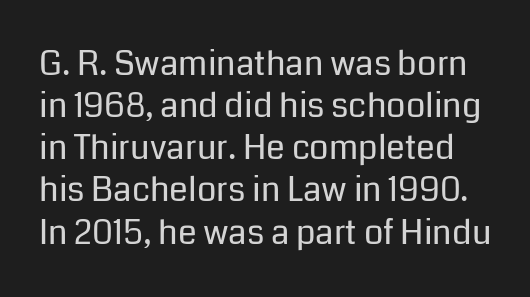
Words float on clear page, feet unadorned. The passage shown is not bold in any degree. Serifs: no, the terminals of the letterforms are clean. The rendering keeps characters at their native spacing. The type sits square on the baseline with zero lean. Looks like regular typesetting: each glyph gets only the width it needs.
